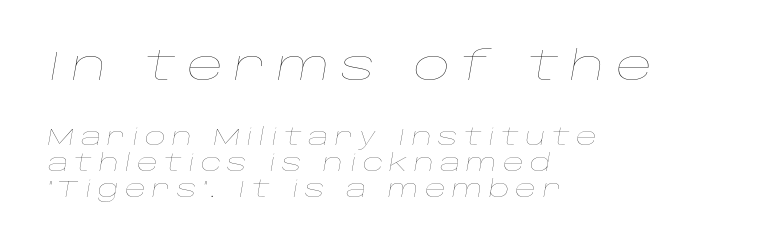
Q: Is the text bold? A: No.
Q: Is the text italic (slanted)? A: Yes, it leans right by about 10 degrees.
Q: Is the text underlined? A: No.
Q: How is the paragraph aligned? A: Left-aligned.
Q: Is the spacing between letters normal or unusually wide? A: Unusually wide.
Q: Is the spacing between lines tight, normal or loose? A: Tight.
Q: Which block of text is set in a larger size, the first (top) or the second (bottom)? A: The first (top) one.
Q: Width (condensed, normal, or wide)? A: Wide.
Q: Stroke contrast? A: Low.
Q: x-height? A: Large.
Q: Monospaced? A: No.
